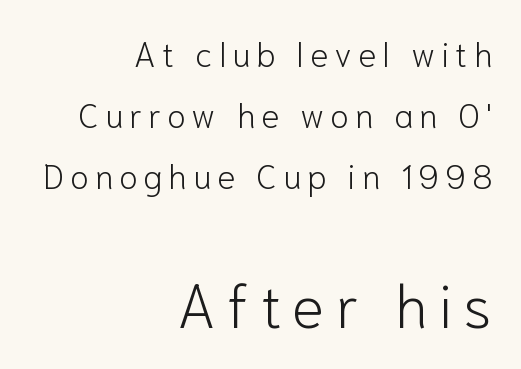
{"serif": "no", "italic": "no", "bold": "no", "weight": "light", "width": "normal", "stroke_contrast": "low", "x_height": "medium", "monospaced": "no", "underline": "no", "align": "right", "line_spacing_ratio": 1.8, "larger_block": "second", "size_ratio": 1.76, "glyph_px": 60}
